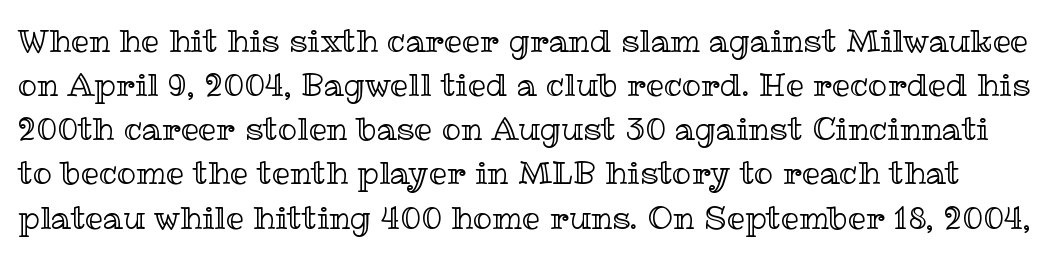
Leading: standard. Vertical strokes here are truly vertical. The rendering uses natural spacing where letterforms have individual widths. Inter-character spacing is left at the font's built-in metrics. The string is rendered with underlining switched off.
